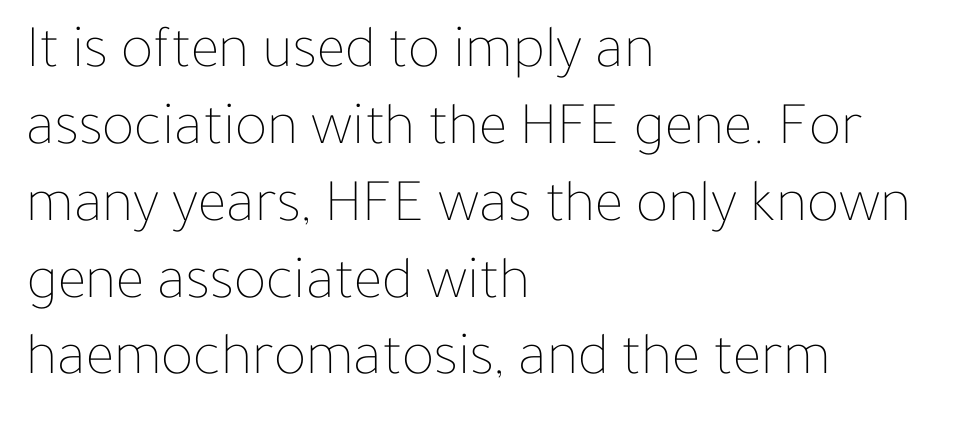
The image shows 61 px thin type, upright; set left-aligned, normal line spacing (1.26x), normal letter spacing, not underlined; low stroke contrast and a medium x-height.
